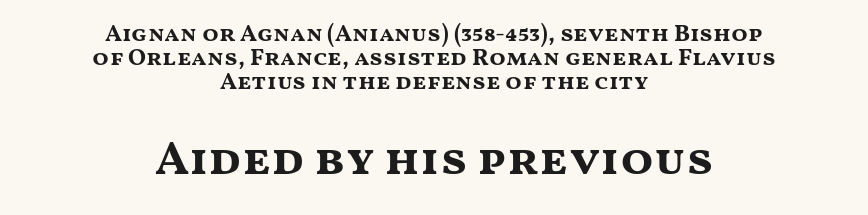
Q: Is the text bold? A: Yes.
Q: Is the text italic (slanted)? A: No, it is upright.
Q: Is the typeface a serif or a sans-serif typeface? A: Sans-serif.
Q: Is the text underlined? A: No.
Q: How is the paragraph aligned? A: Centered.
Q: Is the spacing between letters normal or unusually wide? A: Normal.
Q: Is the spacing between lines tight, normal or loose? A: Tight.
Q: Which block of text is set in a larger size, the first (top) or the second (bottom)? A: The second (bottom) one.
Q: Width (condensed, normal, or wide)? A: Wide.
Q: Stroke contrast? A: Medium.
Q: x-height? A: Medium.
Q: Monospaced? A: No.
